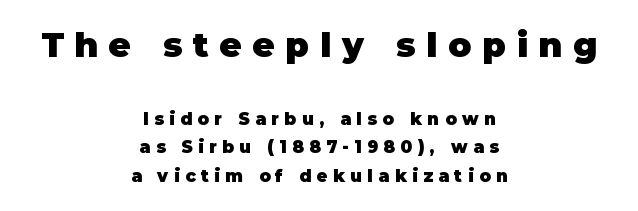
{"serif": "no", "italic": "no", "bold": "yes", "weight": "heavy", "width": "normal", "stroke_contrast": "low", "x_height": "large", "monospaced": "no", "underline": "no", "align": "center", "line_spacing": "normal", "line_spacing_ratio": 1.67, "letter_spacing": "wide", "letter_spacing_em": 0.32, "larger_block": "first", "size_ratio": 2.0, "glyph_px": 34}
